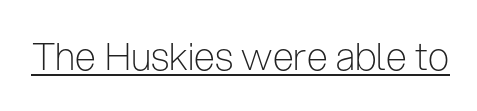
{"serif": "no", "italic": "no", "bold": "no", "weight": "light", "width": "condensed", "stroke_contrast": "low", "x_height": "medium", "monospaced": "no", "underline": "yes", "letter_spacing": "normal", "letter_spacing_em": 0.0, "glyph_px": 38}
